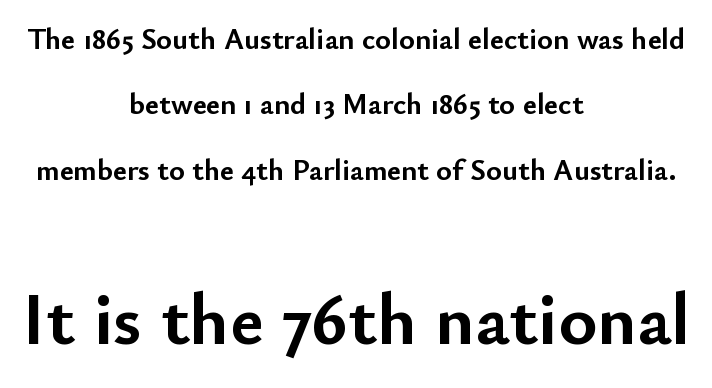
Q: Is the text bold? A: Yes.
Q: Is the text italic (slanted)? A: No, it is upright.
Q: Is the typeface a serif or a sans-serif typeface? A: Sans-serif.
Q: Is the text underlined? A: No.
Q: How is the paragraph aligned? A: Centered.
Q: Is the spacing between letters normal or unusually wide? A: Normal.
Q: Is the spacing between lines tight, normal or loose? A: Loose.
Q: Which block of text is set in a larger size, the first (top) or the second (bottom)? A: The second (bottom) one.
Q: Width (condensed, normal, or wide)? A: Normal.
Q: Stroke contrast? A: Low.
Q: x-height? A: Small.
Q: Monospaced? A: No.
